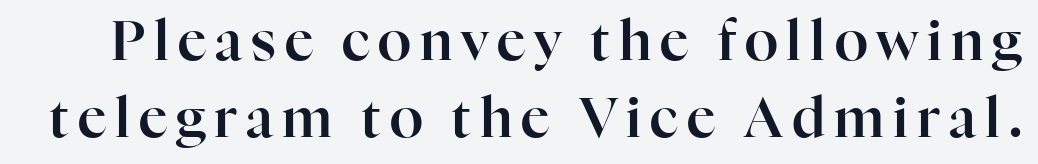
The image shows 55 px serif type, upright; set normal line spacing (1.4x), not underlined; high stroke contrast and a medium x-height.
